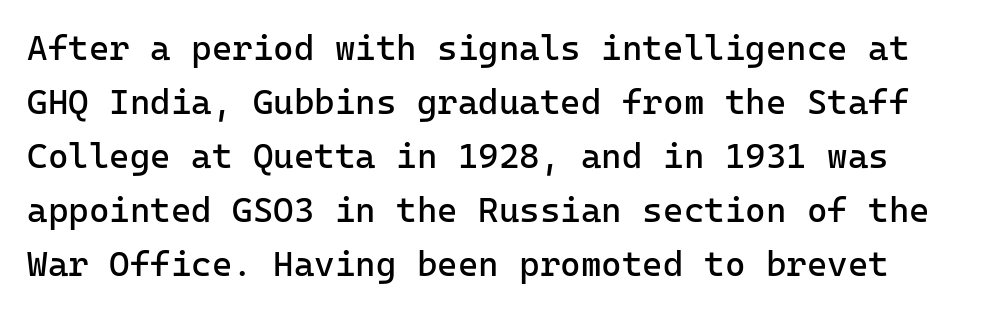
{"serif": "no", "italic": "no", "bold": "no", "weight": "regular", "width": "normal", "stroke_contrast": "low", "x_height": "medium", "monospaced": "yes", "underline": "no", "line_spacing": "normal", "line_spacing_ratio": 1.54, "letter_spacing": "normal", "letter_spacing_em": 0.0, "glyph_px": 35}
